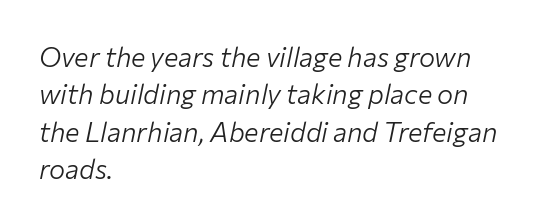
The image shows 27 px text type, italic (leaning right); set left-aligned, normal line spacing (1.38x), normal letter spacing, not underlined.
